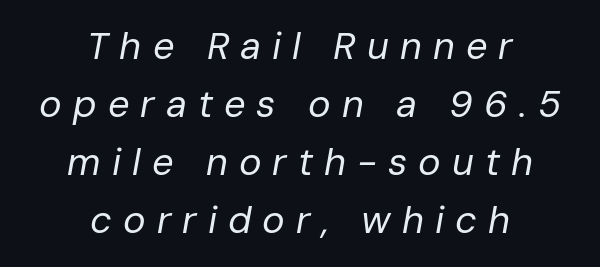
The image shows 38 px regular-weight type, italic (leaning right); set centered, normal line spacing (1.53x), unusually wide letter spacing (+0.29 em), not underlined; low stroke contrast and a medium x-height.
